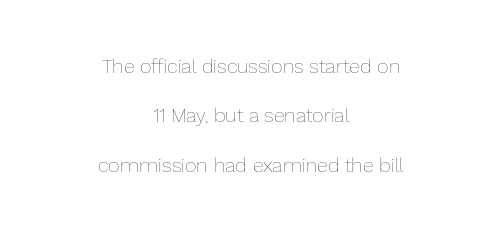
{"italic": "no", "bold": "no", "underline": "no", "align": "center", "line_spacing": "loose", "line_spacing_ratio": 2.47, "letter_spacing": "normal", "letter_spacing_em": 0.0, "glyph_px": 20}
